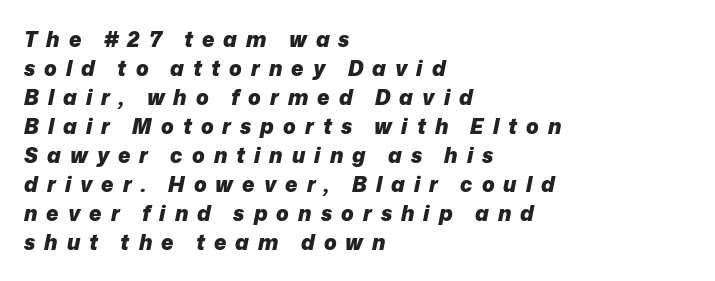
This rendering features lettering with no underline. The space between consecutive lines is moderate. These lines have a slow, spaced-out rhythm from letter to letter. Thick stems and heavy bowls — unmistakably bold.
